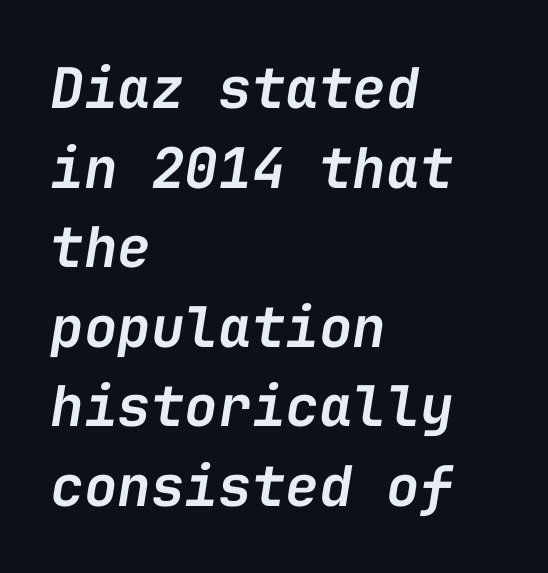
Q: Is the text bold? A: Semi-bold.
Q: Is the text italic (slanted)? A: Yes, it leans right by about 9 degrees.
Q: Is the text underlined? A: No.
Q: How is the paragraph aligned? A: Left-aligned.
Q: Is the spacing between letters normal or unusually wide? A: Normal.
Q: Is the spacing between lines tight, normal or loose? A: Normal.
Q: Width (condensed, normal, or wide)? A: Normal.
Q: Stroke contrast? A: Low.
Q: x-height? A: Medium.
Q: Monospaced? A: Yes.
